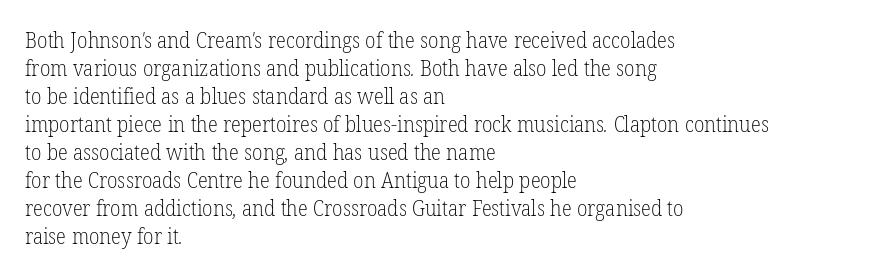
Q: Is the text bold? A: No.
Q: Is the text underlined? A: No.
Q: How is the paragraph aligned? A: Left-aligned.
Q: Is the spacing between letters normal or unusually wide? A: Normal.
Q: Is the spacing between lines tight, normal or loose? A: Normal.
